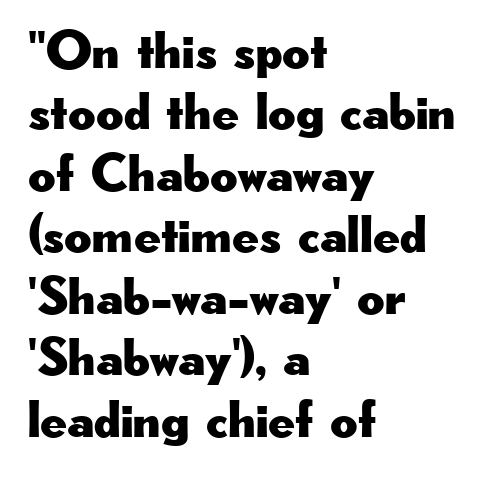
Q: Is the text italic (slanted)? A: No, it is upright.
Q: Is the typeface a serif or a sans-serif typeface? A: Sans-serif.
Q: Is the text underlined? A: No.
Q: How is the paragraph aligned? A: Left-aligned.
Q: Is the spacing between letters normal or unusually wide? A: Normal.
Q: Width (condensed, normal, or wide)? A: Wide.
Q: Stroke contrast? A: Low.
Q: x-height? A: Small.
Q: Monospaced? A: No.
